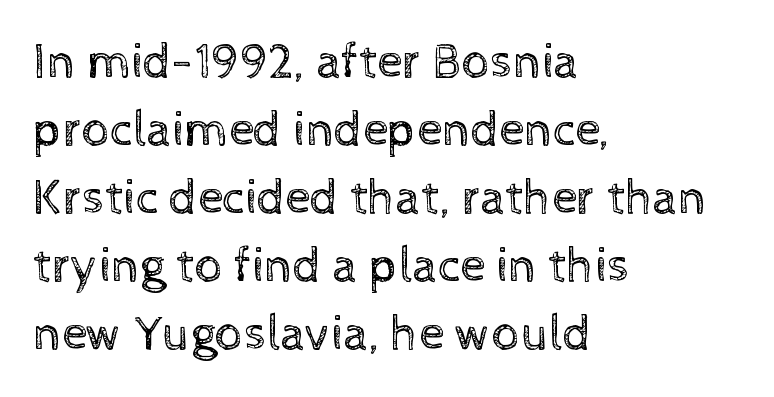
{"italic": "no", "bold": "no", "weight": "regular", "width": "normal", "x_height": "medium", "monospaced": "no", "underline": "no", "align": "left", "line_spacing": "normal", "line_spacing_ratio": 1.36, "letter_spacing": "normal", "letter_spacing_em": 0.0, "glyph_px": 50}
